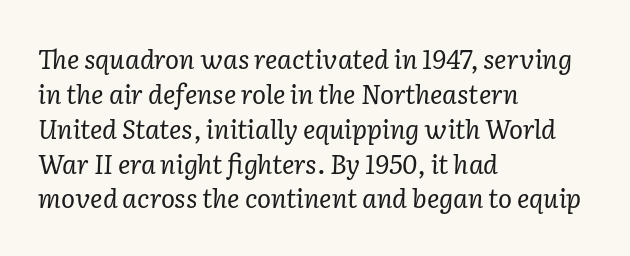
{"italic": "yes", "lean": "right", "slant_degrees": 2, "bold": "no", "underline": "no", "align": "left", "line_spacing": "normal", "line_spacing_ratio": 1.34, "letter_spacing": "normal", "letter_spacing_em": 0.0, "glyph_px": 26}
